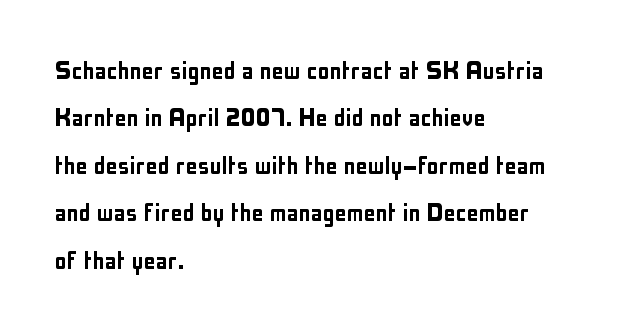
The image shows 30 px condensed sans-serif type, upright; set left-aligned, normal line spacing (1.58x), normal letter spacing, not underlined; low stroke contrast and a medium x-height.
